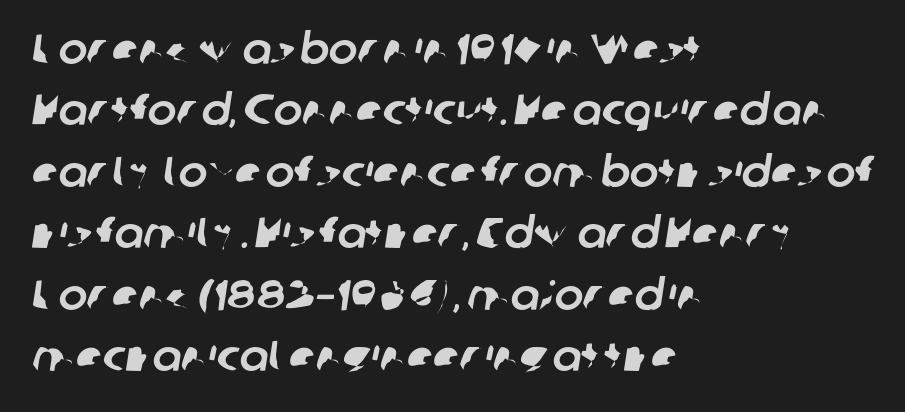
The image shows 43 px sans-serif type; set left-aligned, normal line spacing (1.43x), normal letter spacing, not underlined; low stroke contrast and a medium x-height.
